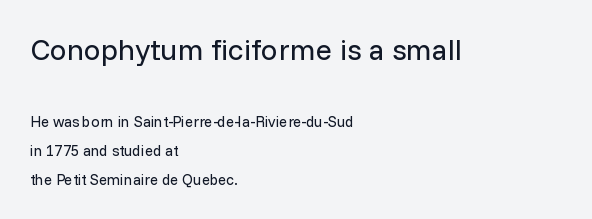
The designer went with a sans here, leaving each stem footless. Notice the wide empty band between every row — that's loose leading. The more generous point size was reserved for the upper chunk. Stroke thickness stays within the range of a standard reading face or lighter. Every row of glyphs begins at an identical x-position on the left.
